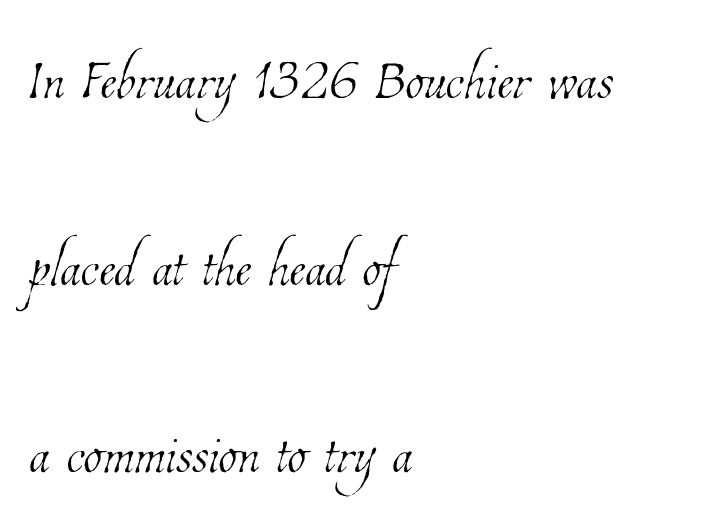
Q: Is the text bold? A: No.
Q: Is the text underlined? A: No.
Q: How is the paragraph aligned? A: Left-aligned.
Q: Is the spacing between letters normal or unusually wide? A: Normal.
Q: Is the spacing between lines tight, normal or loose? A: Loose.
Q: Width (condensed, normal, or wide)? A: Condensed.
Q: Stroke contrast? A: Low.
Q: x-height? A: Medium.
Q: Monospaced? A: No.
